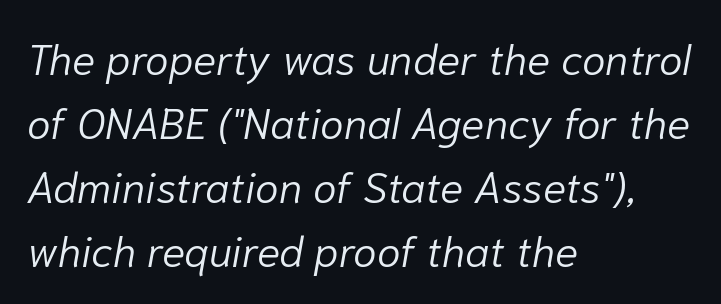
Q: Is the text bold? A: No.
Q: Is the text italic (slanted)? A: Yes, it leans right by about 10 degrees.
Q: Is the text underlined? A: No.
Q: How is the paragraph aligned? A: Left-aligned.
Q: Is the spacing between letters normal or unusually wide? A: Normal.
Q: Is the spacing between lines tight, normal or loose? A: Normal.
Q: Width (condensed, normal, or wide)? A: Normal.
Q: Stroke contrast? A: Low.
Q: x-height? A: Medium.
Q: Monospaced? A: No.
